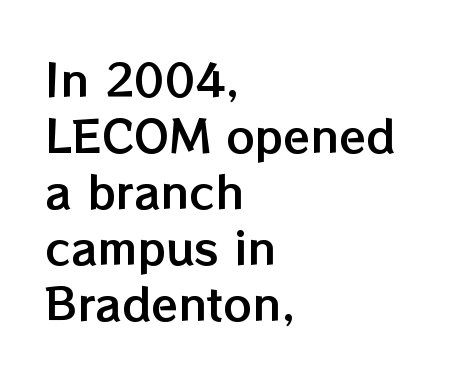
Short note: letters normally spaced. Tall strokes in this sample are plumb rather than angled. This sample has the flowing, uneven cadence of proportional lettering. Compared with typical paragraphs, the rows here are spaced about the same. The string is rendered with underlining switched off.
